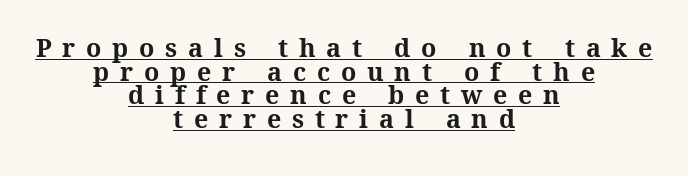
This rendering widens character spacing well past its baseline value. The setting favours the middle, as headings and verse often do. What decoration does the sample have? An underline. When letters stand straight like this, we call the style roman or upright. Is the type bold? Yes — the strokes are clearly thick and heavy.
